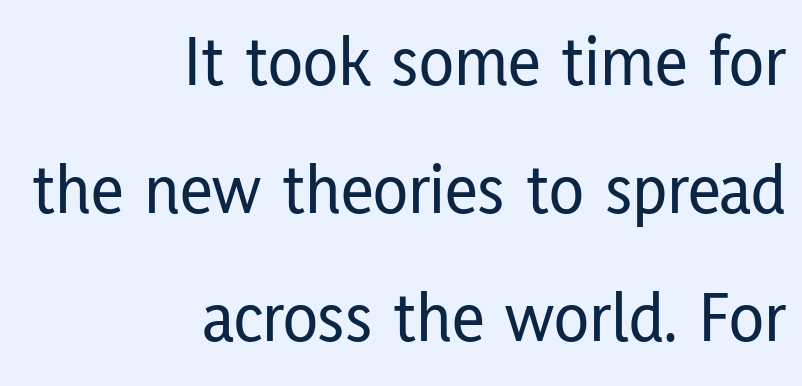
{"serif": "no", "italic": "no", "width": "condensed", "stroke_contrast": "low", "x_height": "medium", "monospaced": "no", "underline": "no", "align": "right", "line_spacing_ratio": 1.78, "letter_spacing": "normal", "letter_spacing_em": 0.0, "glyph_px": 72}
